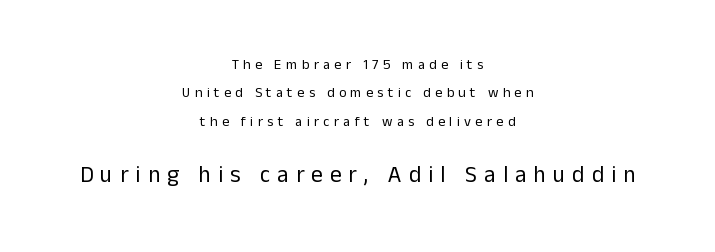
{"italic": "no", "bold": "no", "underline": "no", "align": "center", "line_spacing": "loose", "line_spacing_ratio": 2.03, "letter_spacing": "wide", "letter_spacing_em": 0.31, "larger_block": "second", "size_ratio": 1.64, "glyph_px": 23}
